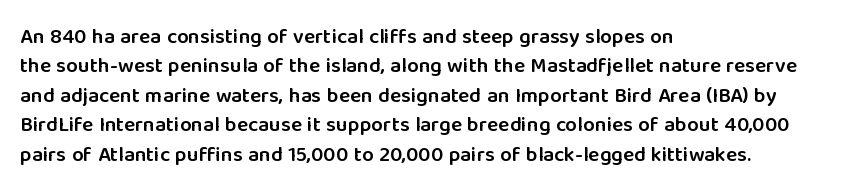
The image shows 21 px text type, upright; set left-aligned, normal line spacing (1.4x), normal letter spacing, not underlined.
